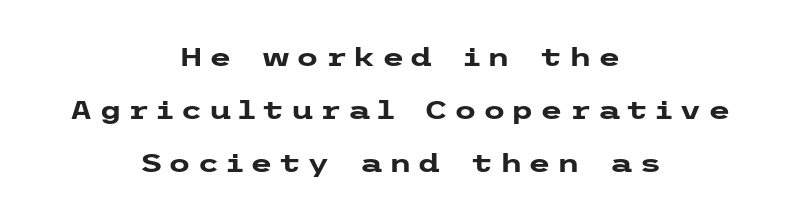
{"italic": "no", "bold": "yes", "underline": "no", "align": "center", "line_spacing": "loose", "line_spacing_ratio": 2.03, "letter_spacing": "wide", "letter_spacing_em": 0.23, "glyph_px": 26}
